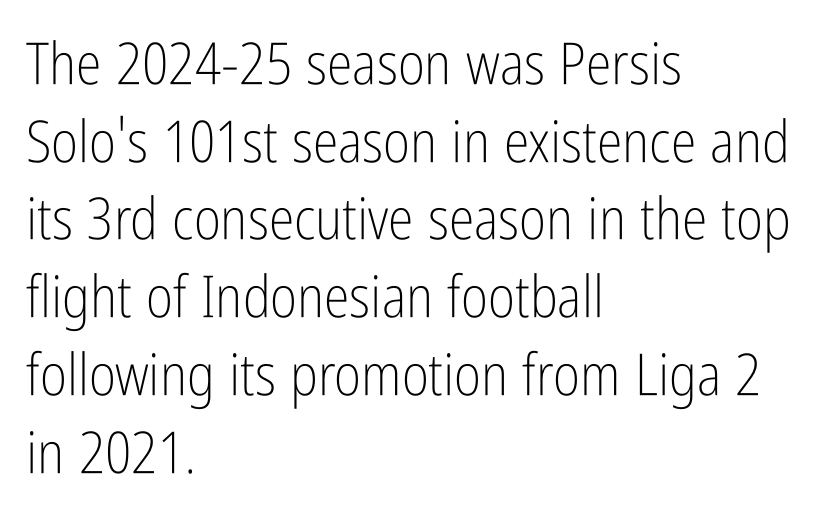
Q: Is the text bold? A: No.
Q: Is the text italic (slanted)? A: No, it is upright.
Q: Is the typeface a serif or a sans-serif typeface? A: Sans-serif.
Q: Is the text underlined? A: No.
Q: How is the paragraph aligned? A: Left-aligned.
Q: Is the spacing between letters normal or unusually wide? A: Normal.
Q: Is the spacing between lines tight, normal or loose? A: Normal.
Q: Width (condensed, normal, or wide)? A: Condensed.
Q: Stroke contrast? A: Low.
Q: x-height? A: Medium.
Q: Monospaced? A: No.
